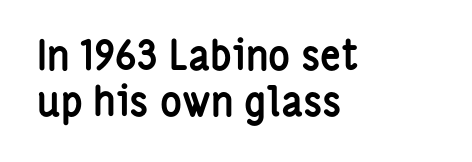
The image shows 41 px semibold, condensed sans-serif type, upright; set left-aligned, tight line spacing (1.11x), normal letter spacing, not underlined; low stroke contrast and a medium x-height.
